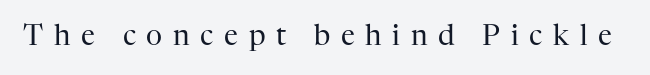
Q: Is the text bold? A: No.
Q: Is the text italic (slanted)? A: No, it is upright.
Q: Is the typeface a serif or a sans-serif typeface? A: Serif.
Q: Is the text underlined? A: No.
Q: Is the spacing between letters normal or unusually wide? A: Unusually wide.
Q: Width (condensed, normal, or wide)? A: Normal.
Q: Stroke contrast? A: High.
Q: x-height? A: Medium.
Q: Monospaced? A: No.
